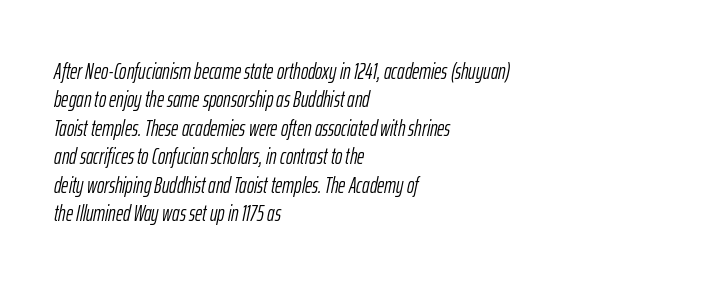
Q: Is the text bold? A: No.
Q: Is the text italic (slanted)? A: Yes, it leans right by about 12 degrees.
Q: Is the text underlined? A: No.
Q: How is the paragraph aligned? A: Left-aligned.
Q: Is the spacing between letters normal or unusually wide? A: Normal.
Q: Is the spacing between lines tight, normal or loose? A: Normal.
